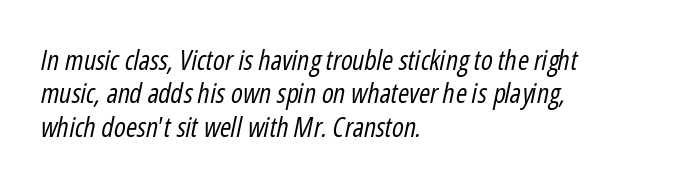
The image shows 27 px text type, italic (leaning right); set left-aligned, line spacing 1.24x, normal letter spacing, not underlined.
